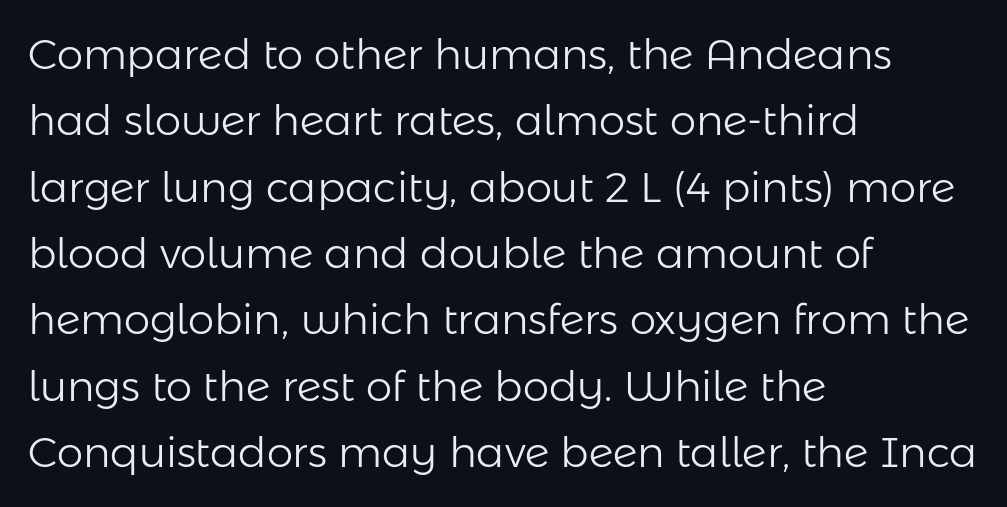
Q: Is the text bold? A: No.
Q: Is the text italic (slanted)? A: No, it is upright.
Q: Is the typeface a serif or a sans-serif typeface? A: Sans-serif.
Q: Is the text underlined? A: No.
Q: How is the paragraph aligned? A: Left-aligned.
Q: Is the spacing between letters normal or unusually wide? A: Normal.
Q: Is the spacing between lines tight, normal or loose? A: Normal.
Q: Width (condensed, normal, or wide)? A: Normal.
Q: Stroke contrast? A: Low.
Q: x-height? A: Medium.
Q: Monospaced? A: No.
